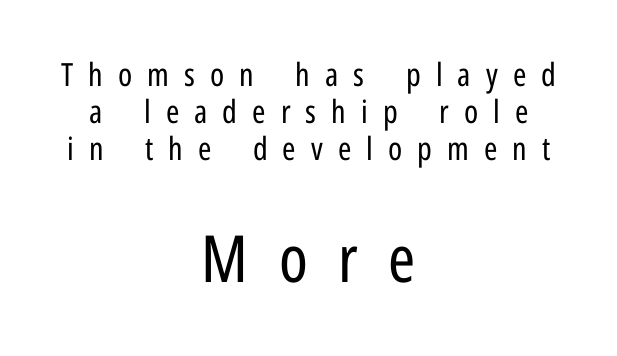
Q: Is the text bold? A: No.
Q: Is the text italic (slanted)? A: No, it is upright.
Q: Is the typeface a serif or a sans-serif typeface? A: Sans-serif.
Q: Is the text underlined? A: No.
Q: How is the paragraph aligned? A: Centered.
Q: Is the spacing between letters normal or unusually wide? A: Unusually wide.
Q: Which block of text is set in a larger size, the first (top) or the second (bottom)? A: The second (bottom) one.
Q: Width (condensed, normal, or wide)? A: Condensed.
Q: Stroke contrast? A: Low.
Q: x-height? A: Medium.
Q: Monospaced? A: No.
